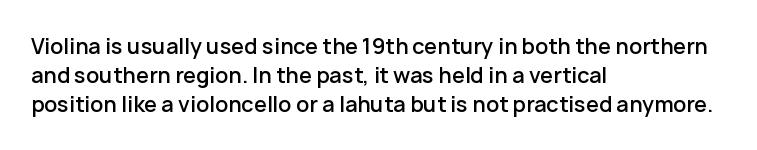
{"italic": "no", "bold": "semi", "underline": "no", "align": "left", "line_spacing": "normal", "line_spacing_ratio": 1.37, "letter_spacing": "normal", "letter_spacing_em": 0.0, "glyph_px": 21}
